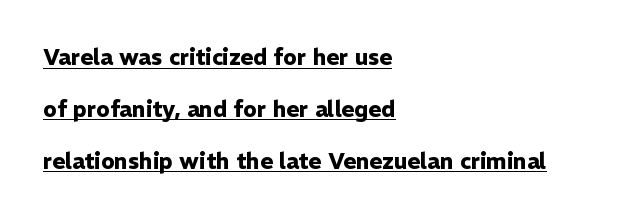
{"italic": "no", "bold": "yes", "underline": "yes", "align": "left", "line_spacing": "loose", "line_spacing_ratio": 2.36, "letter_spacing": "normal", "letter_spacing_em": 0.0, "glyph_px": 22}
